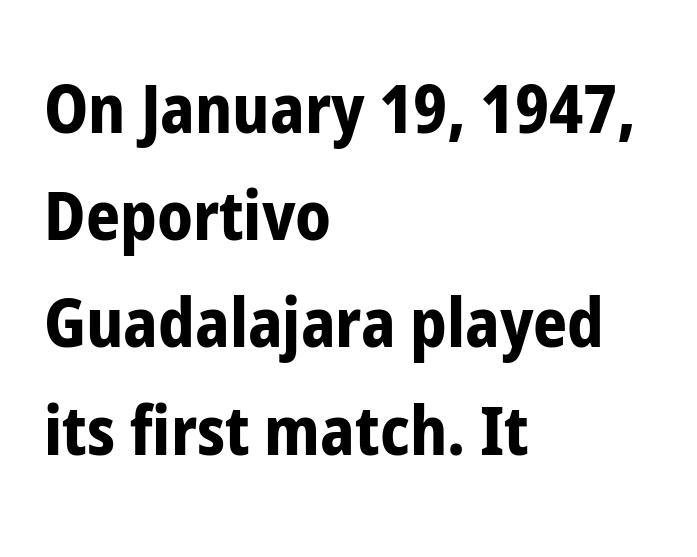
Q: Is the text bold? A: Yes.
Q: Is the text italic (slanted)? A: No, it is upright.
Q: Is the typeface a serif or a sans-serif typeface? A: Sans-serif.
Q: Is the text underlined? A: No.
Q: How is the paragraph aligned? A: Left-aligned.
Q: Is the spacing between letters normal or unusually wide? A: Normal.
Q: Is the spacing between lines tight, normal or loose? A: Normal.
Q: Width (condensed, normal, or wide)? A: Condensed.
Q: Stroke contrast? A: Low.
Q: x-height? A: Medium.
Q: Monospaced? A: No.
